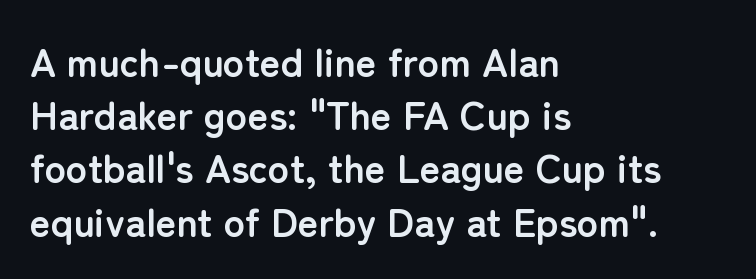
The image shows 40 px semibold sans-serif type, upright; set left-aligned, normal line spacing (1.33x), normal letter spacing, not underlined; low stroke contrast and a medium x-height.
